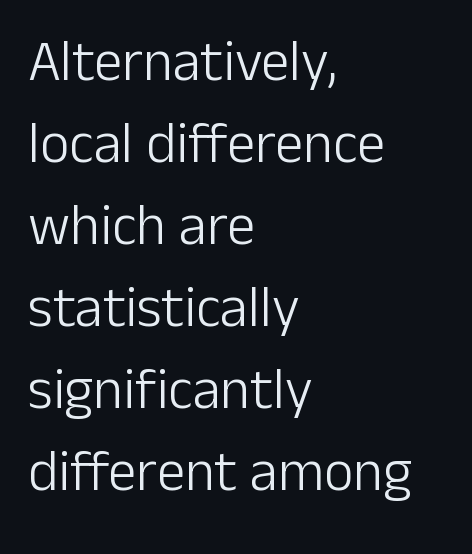
{"serif": "no", "italic": "no", "bold": "no", "weight": "light", "width": "normal", "stroke_contrast": "low", "x_height": "medium", "monospaced": "no", "underline": "no", "align": "left", "line_spacing": "normal", "line_spacing_ratio": 1.44, "letter_spacing": "normal", "letter_spacing_em": 0.0, "glyph_px": 57}
